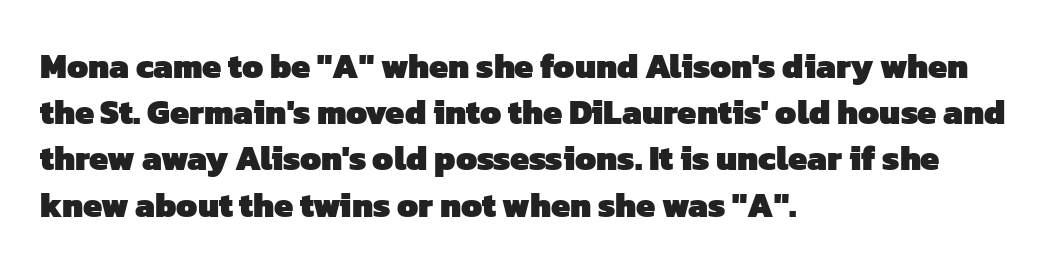
Check where the strokes stop: nothing finishes them off — pure sans. Does the weight exceed regular? Yes, all the way to bold. This rendering features lettering with no underline. The face used here is rendered with its standard letterfit. Layout note: lines flush left. These lines sit exactly where default settings would place them.
